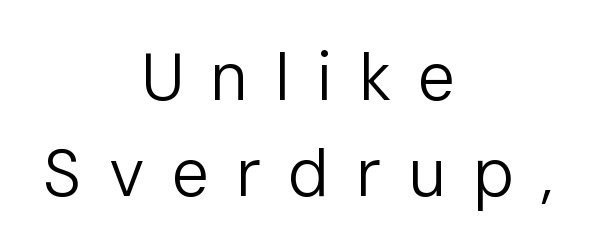
Q: Is the text bold? A: No.
Q: Is the text italic (slanted)? A: No, it is upright.
Q: Is the typeface a serif or a sans-serif typeface? A: Sans-serif.
Q: Is the text underlined? A: No.
Q: How is the paragraph aligned? A: Centered.
Q: Is the spacing between letters normal or unusually wide? A: Unusually wide.
Q: Is the spacing between lines tight, normal or loose? A: Normal.
Q: Width (condensed, normal, or wide)? A: Normal.
Q: Stroke contrast? A: Low.
Q: x-height? A: Medium.
Q: Monospaced? A: No.
